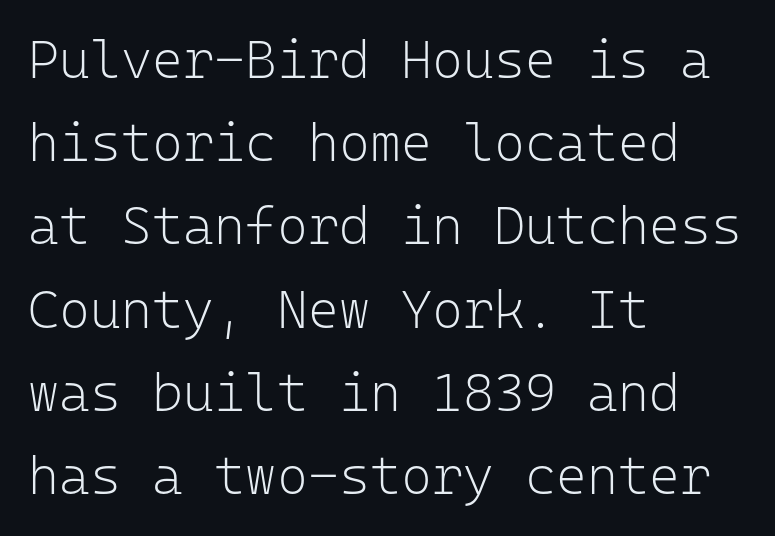
Interline gaps are of average width in this sample. Is there any slant? The stems are plumb. On a weight scale, this lands at 450 or below. The rendering uses typewriter-style spacing with identical character cells. In CSS terms this would be text-align: left. Letters rest on an invisible, unmarked baseline.
